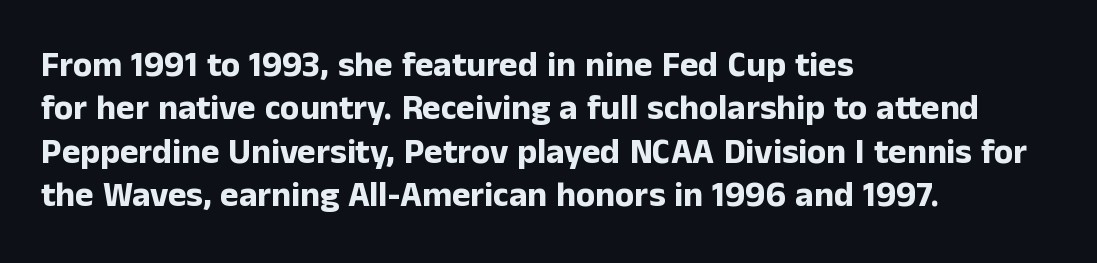
Q: Is the text bold? A: Yes.
Q: Is the text italic (slanted)? A: No, it is upright.
Q: Is the typeface a serif or a sans-serif typeface? A: Sans-serif.
Q: Is the text underlined? A: No.
Q: How is the paragraph aligned? A: Left-aligned.
Q: Is the spacing between letters normal or unusually wide? A: Normal.
Q: Width (condensed, normal, or wide)? A: Normal.
Q: Stroke contrast? A: Low.
Q: x-height? A: Medium.
Q: Monospaced? A: No.
